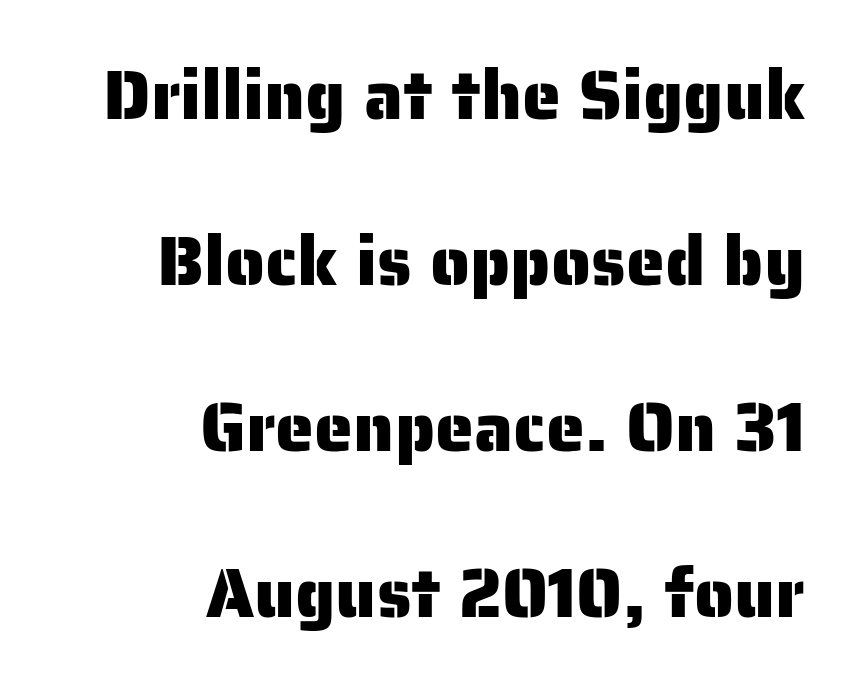
The image shows 70 px sans-serif type, upright; set right-aligned, loose line spacing (2.37x), normal letter spacing, not underlined; low stroke contrast and a medium x-height.
